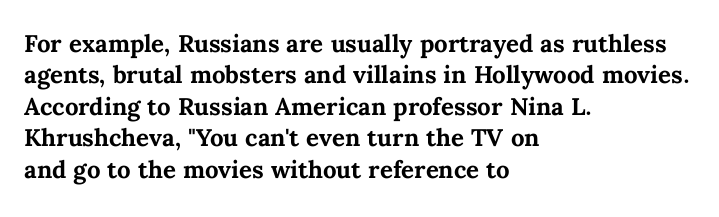
Caption: standard tracking, unaltered. In CSS terms this would be text-align: left. Unlike italic type, these characters show no tilt at all. A dark, heavy texture on the line: the type is bold.
